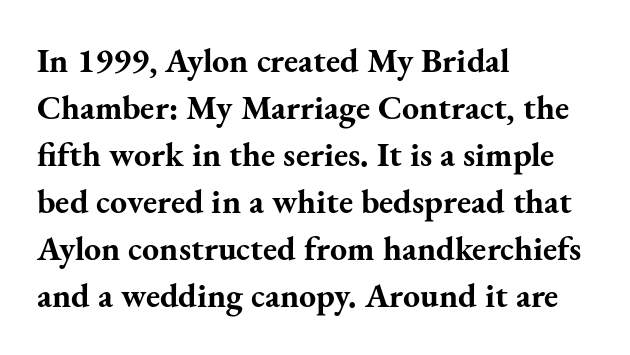
{"serif": "yes", "italic": "no", "bold": "yes", "weight": "bold", "width": "normal", "stroke_contrast": "medium", "x_height": "small", "monospaced": "no", "underline": "no", "align": "left", "line_spacing": "normal", "line_spacing_ratio": 1.38, "letter_spacing": "normal", "letter_spacing_em": 0.0, "glyph_px": 34}
